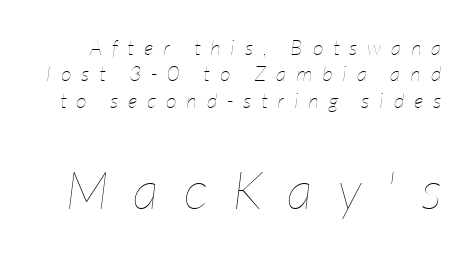
{"italic": "yes", "lean": "right", "slant_degrees": 7, "bold": "no", "weight": "thin", "width": "condensed", "stroke_contrast": "low", "x_height": "medium", "monospaced": "no", "underline": "no", "line_spacing": "normal", "line_spacing_ratio": 1.26, "letter_spacing": "wide", "letter_spacing_em": 0.47, "larger_block": "second", "size_ratio": 2.52, "glyph_px": 53}
